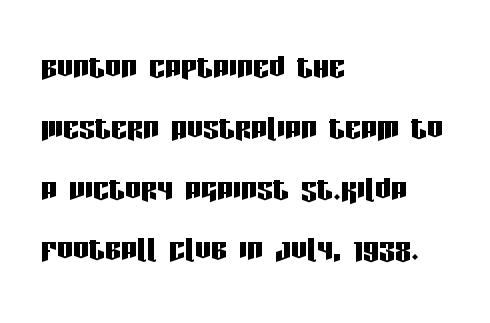
The image shows 40 px condensed sans-serif type, upright; set left-aligned, normal line spacing (1.52x), normal letter spacing, not underlined; low stroke contrast and a large x-height.
